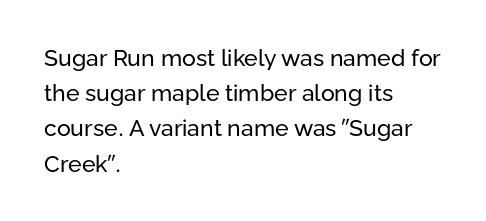
{"italic": "no", "bold": "no", "underline": "no", "align": "left", "line_spacing": "normal", "line_spacing_ratio": 1.53, "letter_spacing": "normal", "letter_spacing_em": 0.0, "glyph_px": 23}
